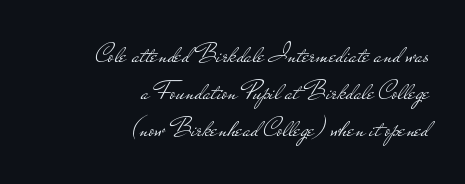
Q: Is the text bold? A: No.
Q: Is the text italic (slanted)? A: Yes.
Q: Is the typeface a serif or a sans-serif typeface? A: Sans-serif.
Q: Is the text underlined? A: No.
Q: How is the paragraph aligned? A: Right-aligned.
Q: Is the spacing between letters normal or unusually wide? A: Normal.
Q: Is the spacing between lines tight, normal or loose? A: Normal.
Q: Width (condensed, normal, or wide)? A: Wide.
Q: Stroke contrast? A: Low.
Q: x-height? A: Small.
Q: Monospaced? A: No.
